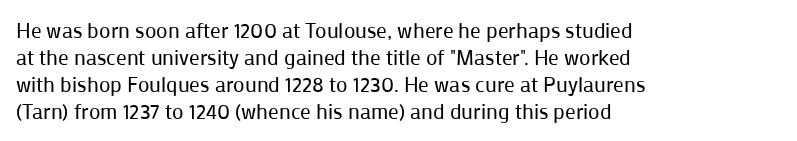
The image shows 21 px text type, upright; set left-aligned, normal line spacing (1.28x), normal letter spacing, not underlined.
